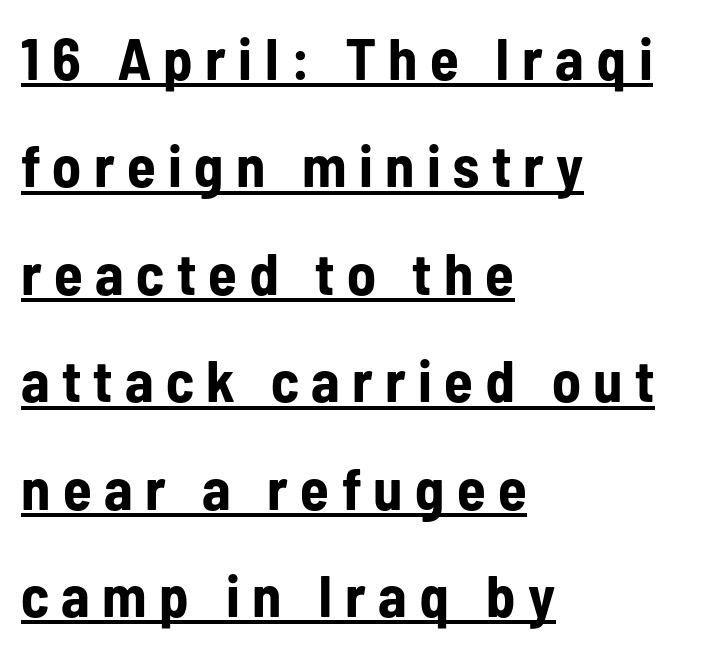
Q: Is the text bold? A: Yes.
Q: Is the text italic (slanted)? A: No, it is upright.
Q: Is the typeface a serif or a sans-serif typeface? A: Sans-serif.
Q: Is the text underlined? A: Yes.
Q: How is the paragraph aligned? A: Left-aligned.
Q: Is the spacing between letters normal or unusually wide? A: Unusually wide.
Q: Width (condensed, normal, or wide)? A: Condensed.
Q: Stroke contrast? A: Low.
Q: x-height? A: Medium.
Q: Monospaced? A: No.
